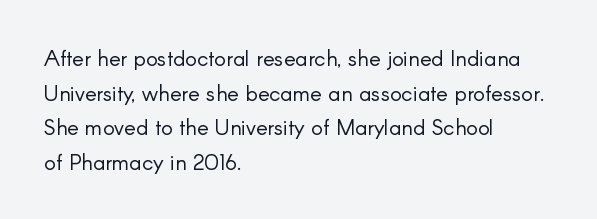
{"italic": "no", "bold": "no", "underline": "no", "align": "left", "line_spacing": "normal", "line_spacing_ratio": 1.57, "letter_spacing": "normal", "letter_spacing_em": 0.0, "glyph_px": 22}
